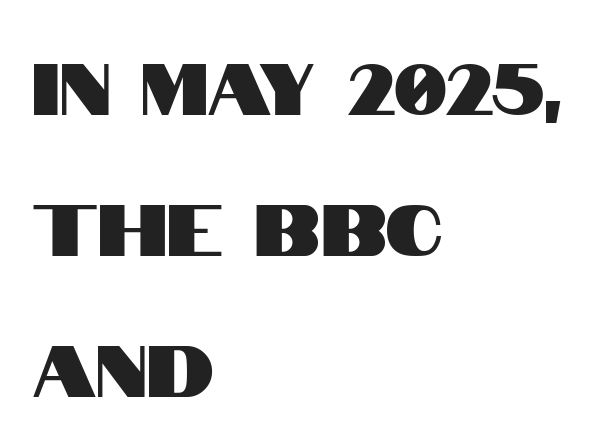
{"serif": "no", "italic": "no", "width": "condensed", "stroke_contrast": "high", "x_height": "large", "monospaced": "no", "underline": "no", "align": "left", "line_spacing": "loose", "line_spacing_ratio": 1.96, "letter_spacing": "normal", "letter_spacing_em": 0.0, "glyph_px": 72}
